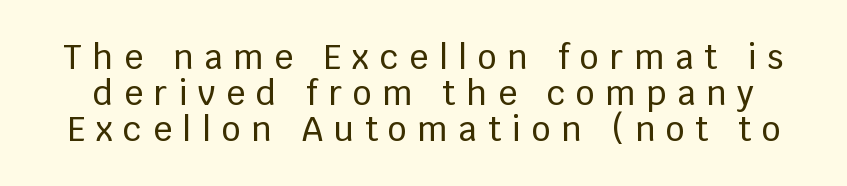
The image shows 33 px sans-serif type, upright; set tight line spacing (1.09x), unusually wide letter spacing (+0.33 em), not underlined; low stroke contrast and a large x-height.
